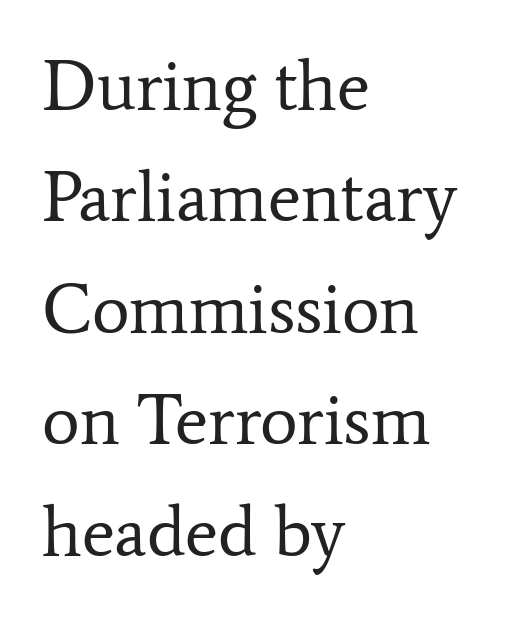
The image shows 71 px regular-weight serif type, upright; set left-aligned, normal line spacing (1.57x), normal letter spacing, not underlined; low stroke contrast and a medium x-height.
